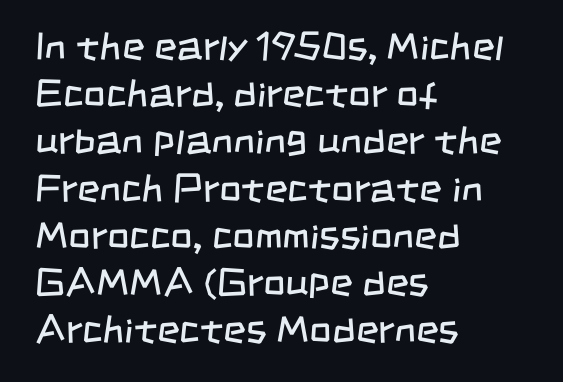
{"serif": "no", "bold": "no", "weight": "regular", "width": "condensed", "stroke_contrast": "low", "x_height": "large", "monospaced": "no", "underline": "no", "align": "left", "line_spacing_ratio": 1.21, "letter_spacing": "normal", "letter_spacing_em": 0.0, "glyph_px": 39}
